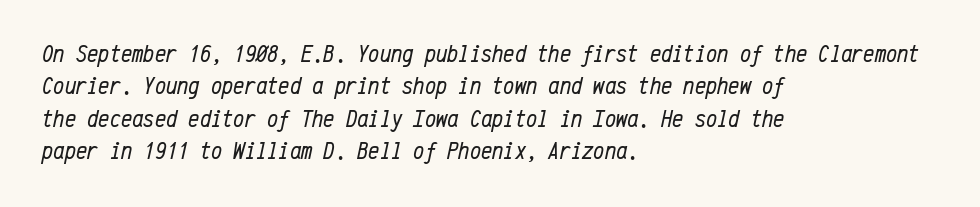
Q: Is the text bold? A: No.
Q: Is the text italic (slanted)? A: Yes, it leans right by about 12 degrees.
Q: Is the text underlined? A: No.
Q: How is the paragraph aligned? A: Left-aligned.
Q: Is the spacing between letters normal or unusually wide? A: Normal.
Q: Is the spacing between lines tight, normal or loose? A: Normal.
